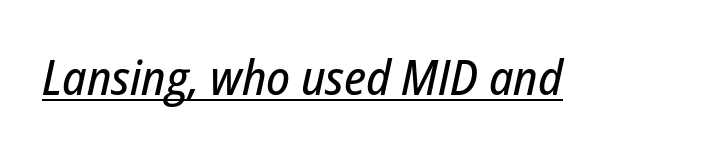
What stands out about the letter spacing? Nothing — it is the standard amount. Is the type slanted? Yes — the strokes lean at a clear angle. Does a line run under the words? Yes, clearly. Spacing verdict: proportional, widths tailored to each character.
